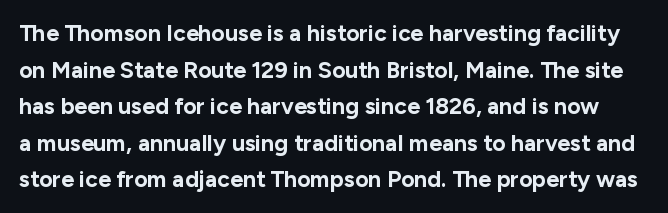
Honestly, the row spacing looks completely unremarkable. Decoration check: the copy has no underline. Posture: vertical. The sample has been set heavy, in full bold. Does extra space separate the letters? No, they use regular spacing.
